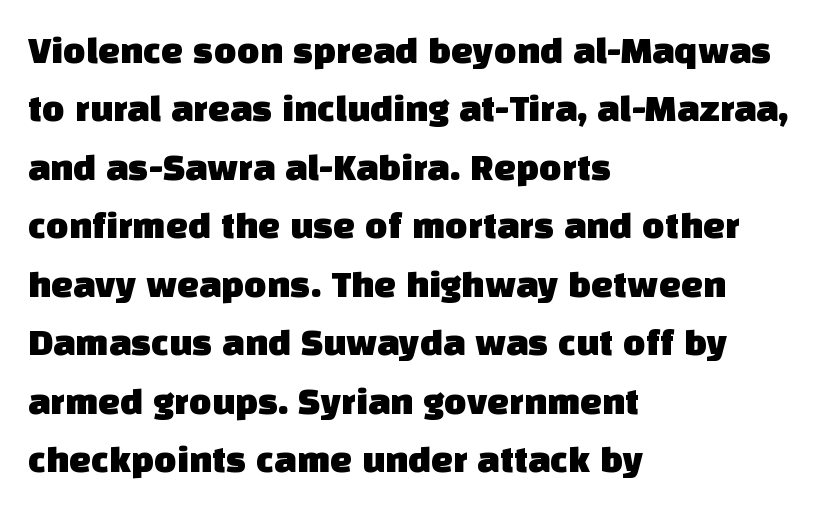
Q: Is the typeface a serif or a sans-serif typeface? A: Sans-serif.
Q: Is the text underlined? A: No.
Q: How is the paragraph aligned? A: Left-aligned.
Q: Is the spacing between letters normal or unusually wide? A: Normal.
Q: Is the spacing between lines tight, normal or loose? A: Normal.
Q: Width (condensed, normal, or wide)? A: Normal.
Q: Stroke contrast? A: Low.
Q: x-height? A: Large.
Q: Monospaced? A: No.
